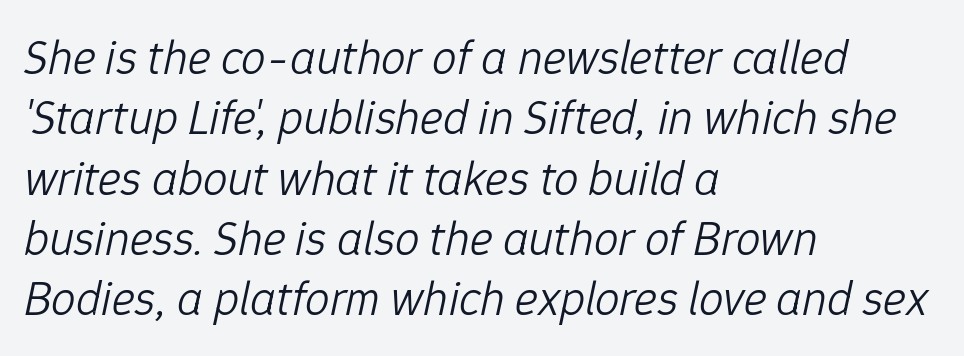
The image shows 49 px light type, italic (leaning right); set left-aligned, line spacing 1.23x, normal letter spacing, not underlined; low stroke contrast and a medium x-height.
